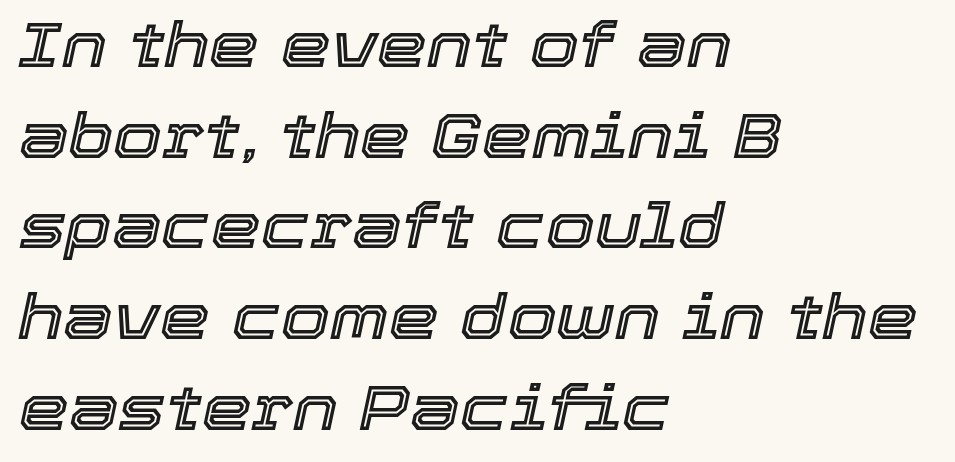
The image shows 63 px text type, italic (leaning right); set left-aligned, normal line spacing (1.44x), normal letter spacing, not underlined; a medium x-height.
